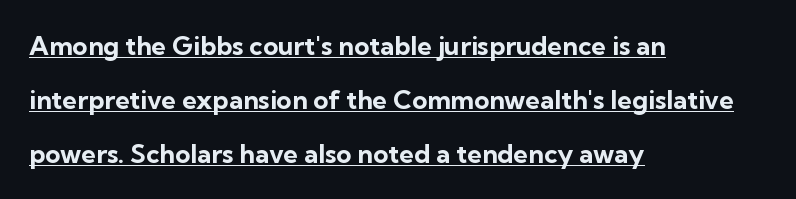
The specimen includes a rule beneath the text block's lines. Characters remain perfectly vertical along every line. A full-strength bold gives these letters their thick strokes. Nothing unusual about the tracking: characters are spaced as the font intends. These lines are set flush left with a ragged right edge.
